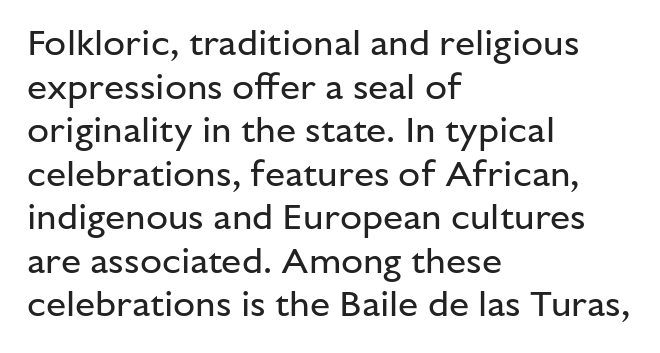
{"serif": "no", "italic": "no", "bold": "no", "weight": "regular", "width": "normal", "stroke_contrast": "low", "x_height": "medium", "monospaced": "no", "underline": "no", "align": "left", "line_spacing_ratio": 1.21, "letter_spacing": "normal", "letter_spacing_em": 0.0, "glyph_px": 36}
